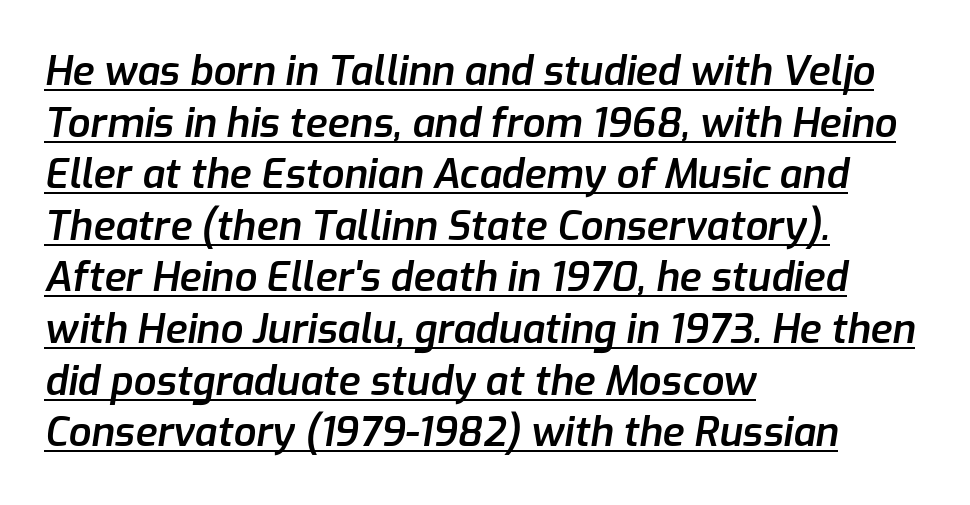
The image shows 40 px semibold type, italic (leaning right); set left-aligned, normal line spacing (1.29x), normal letter spacing, underlined; low stroke contrast and a medium x-height.
